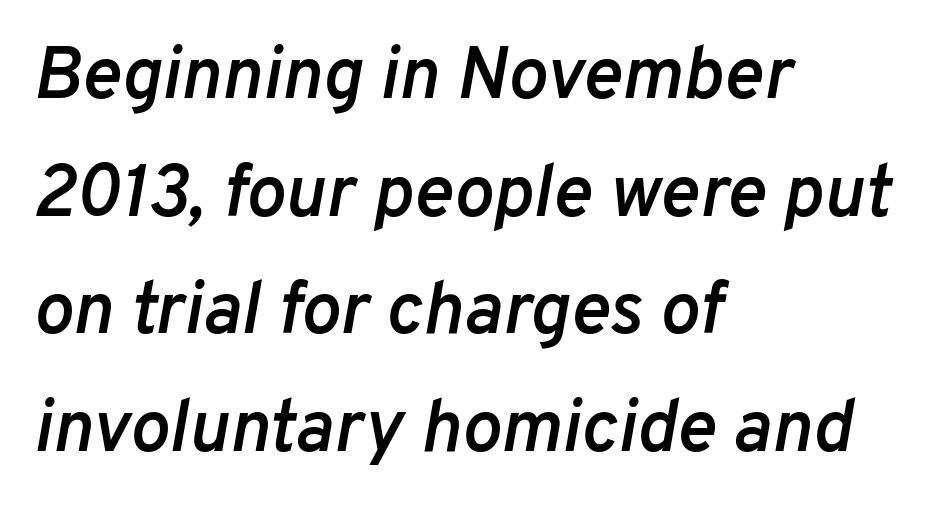
The image shows 74 px semibold type, italic (leaning right); set left-aligned, normal line spacing (1.59x), normal letter spacing, not underlined; low stroke contrast and a medium x-height.
